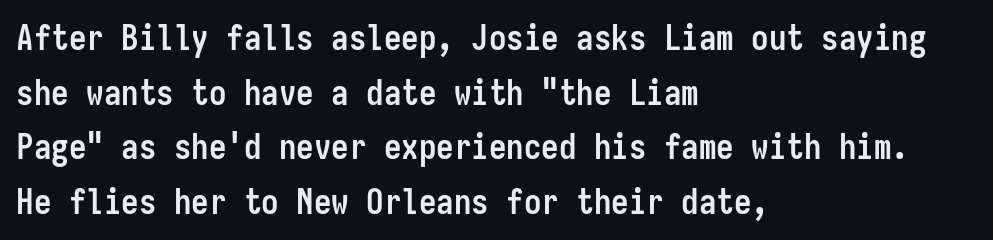
{"serif": "no", "italic": "no", "bold": "yes", "weight": "semibold", "width": "condensed", "stroke_contrast": "low", "x_height": "medium", "monospaced": "yes", "underline": "no", "align": "left", "line_spacing": "normal", "line_spacing_ratio": 1.56, "letter_spacing": "normal", "letter_spacing_em": 0.0, "glyph_px": 35}
